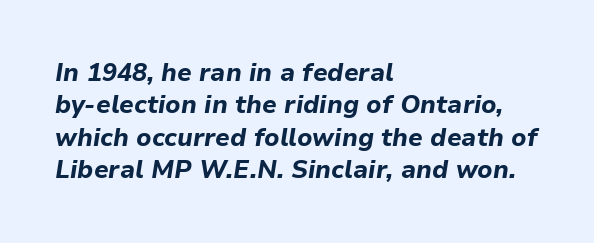
Plain, unruled lines of type. Each new line begins a customary step beneath the previous one. The setting favours the left margin, as ordinary paragraphs usually do. The glyphs have the mass of a bold cut.
